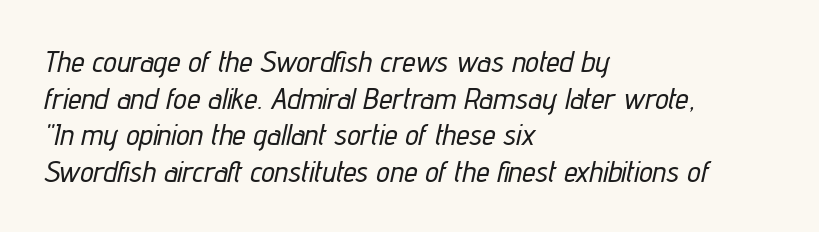
{"italic": "yes", "lean": "right", "slant_degrees": 12, "width": "condensed", "stroke_contrast": "low", "x_height": "medium", "monospaced": "no", "underline": "no", "align": "left", "line_spacing_ratio": 1.22, "letter_spacing": "normal", "letter_spacing_em": 0.0, "glyph_px": 30}
